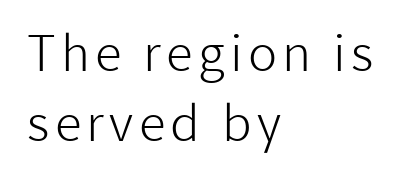
{"serif": "no", "italic": "no", "bold": "no", "weight": "light", "width": "normal", "stroke_contrast": "low", "x_height": "medium", "monospaced": "no", "underline": "no", "align": "left", "line_spacing": "normal", "line_spacing_ratio": 1.42, "glyph_px": 49}
